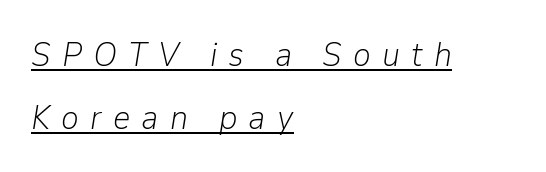
The image shows 34 px light type, italic (leaning right); set left-aligned, line spacing 1.85x, unusually wide letter spacing (+0.33 em), underlined; low stroke contrast and a medium x-height.
